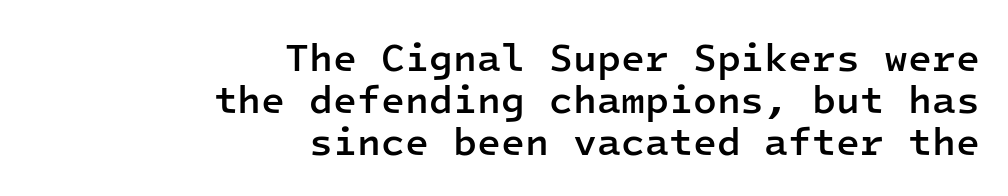
Where is the straight margin? On the right. In terms of posture, this sample is upright. Each word holds together tightly as a unit, with standard inter-letter gaps. The specimen omits any rule beneath the text block's lines.
